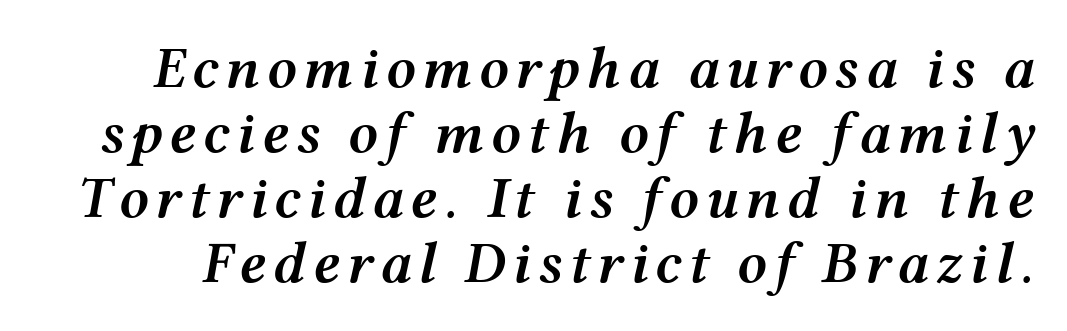
This sample uses an oblique cut, with every glyph tilted off the vertical. Leading: reduced. Semibold letterforms, between regular and bold. A clean baseline with only descenders dipping below it. Note the varied advance widths — an 'i' is clearly narrower than an 'm'.
